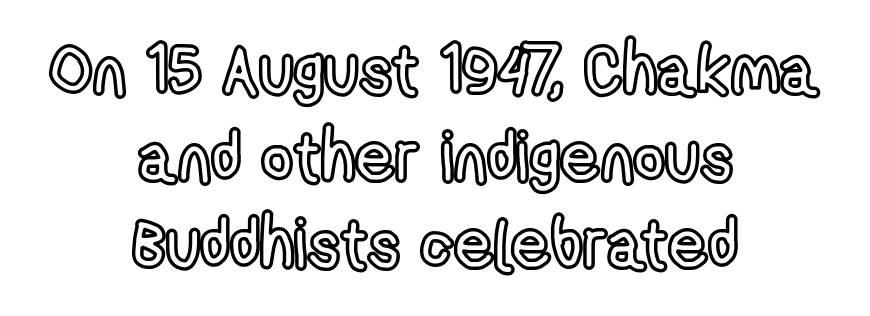
The image shows 69 px condensed type, upright; set centered, normal line spacing (1.26x), normal letter spacing, not underlined; a medium x-height.
